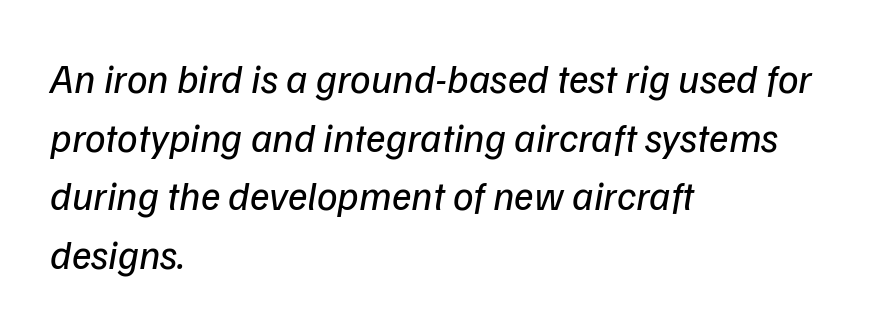
Line starts are locked; line ends wander. Normally led — the rows are evenly, conventionally spaced. These lines were composed using italics. Short note: letters normally spaced. Is this a fixed-width face? No — the glyphs have proportional, varying widths.
